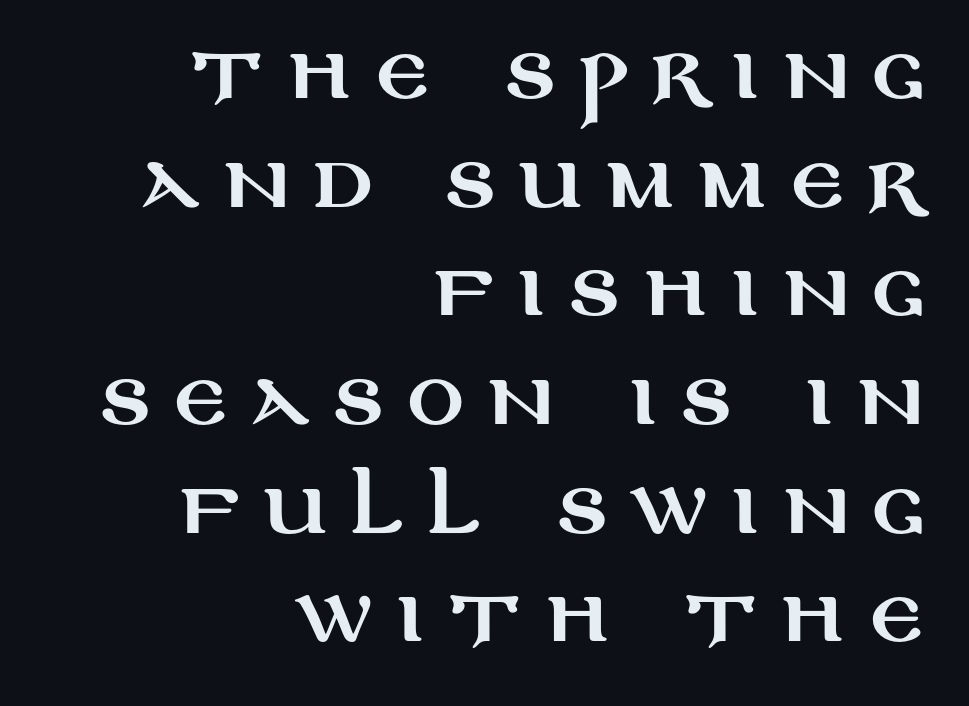
The image shows 71 px wide sans-serif type, upright; set right-aligned, normal line spacing (1.53x), unusually wide letter spacing (+0.33 em), not underlined; medium stroke contrast and a large x-height.
